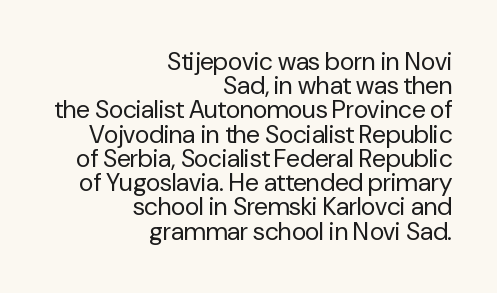
The image shows 25 px text type, upright; set right-aligned, tight line spacing (0.97x), normal letter spacing, not underlined.
